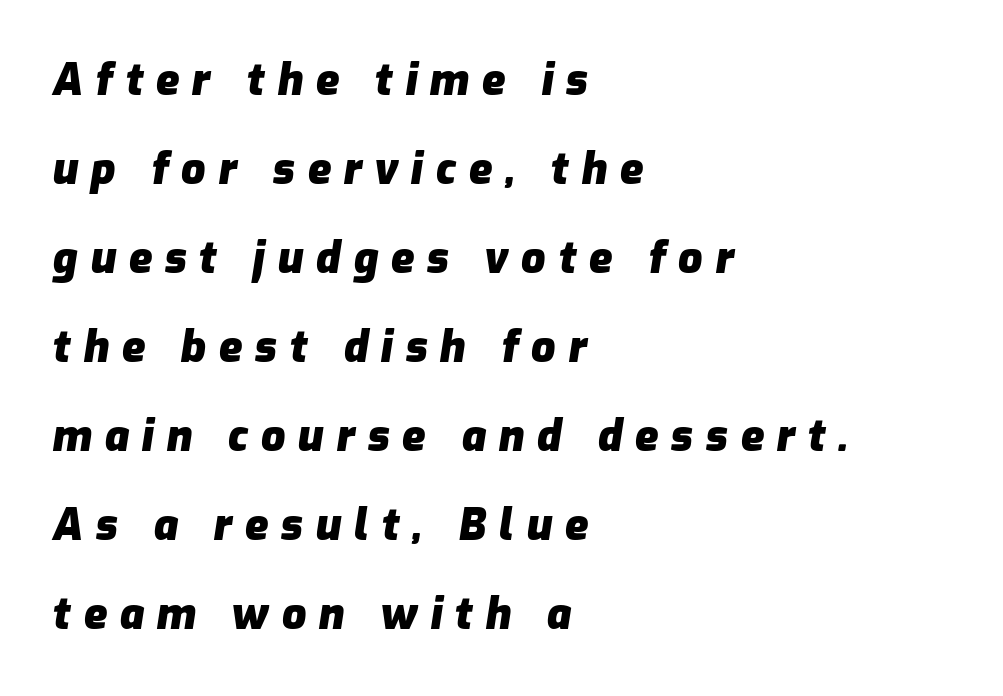
Q: Is the text bold? A: Yes.
Q: Is the text italic (slanted)? A: Yes, it leans right by about 9 degrees.
Q: Is the text underlined? A: No.
Q: How is the paragraph aligned? A: Left-aligned.
Q: Is the spacing between letters normal or unusually wide? A: Unusually wide.
Q: Is the spacing between lines tight, normal or loose? A: Loose.
Q: Width (condensed, normal, or wide)? A: Normal.
Q: Stroke contrast? A: Low.
Q: x-height? A: Medium.
Q: Monospaced? A: No.
